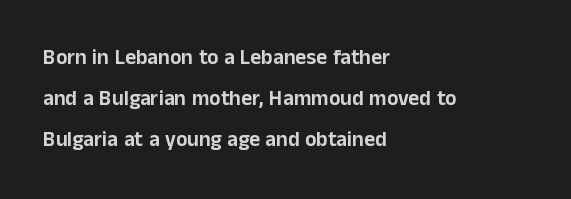
Each row of text sits above clean, open space. The paragraph shown leans on its left margin. Successive baselines arrive slowly, with a big drop between each. The face used here is rendered with its standard letterfit.
